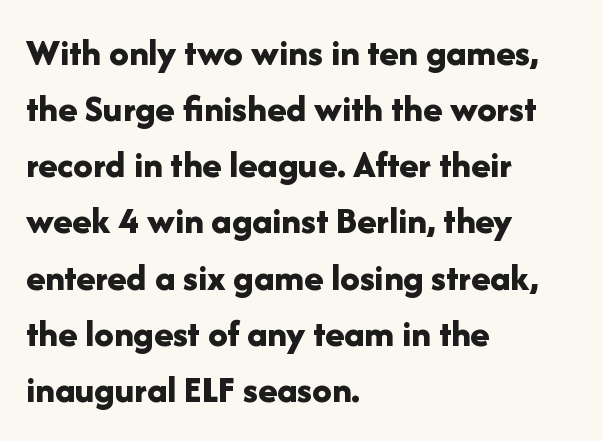
{"serif": "no", "italic": "no", "bold": "yes", "weight": "bold", "width": "normal", "stroke_contrast": "low", "x_height": "medium", "monospaced": "no", "underline": "no", "align": "left", "line_spacing": "normal", "line_spacing_ratio": 1.44, "letter_spacing": "normal", "letter_spacing_em": 0.0, "glyph_px": 39}
